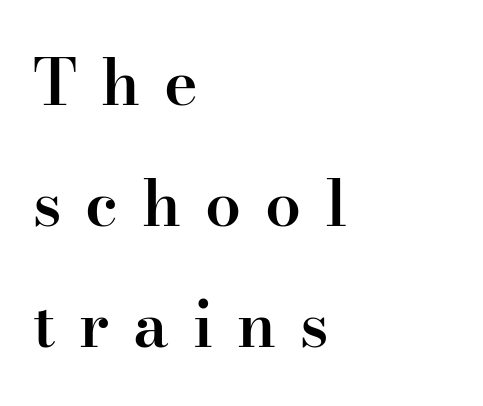
{"serif": "yes", "italic": "no", "bold": "semi", "weight": "semibold", "width": "normal", "stroke_contrast": "high", "x_height": "small", "monospaced": "no", "underline": "no", "align": "left", "line_spacing_ratio": 1.89, "letter_spacing": "wide", "letter_spacing_em": 0.37, "glyph_px": 64}
